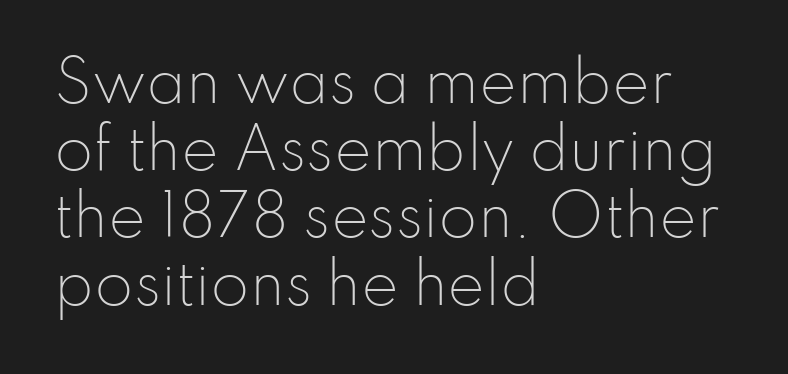
The space beneath each line is pristine and unruled. Character widths vary here, with narrow letters taking less room than wide ones. Note: no serifs on the glyphs. The letterforms sit at book weight or below. Is there any slant? The stems are plumb. Is the letter spacing exaggerated? No — it looks like the ordinary default.
